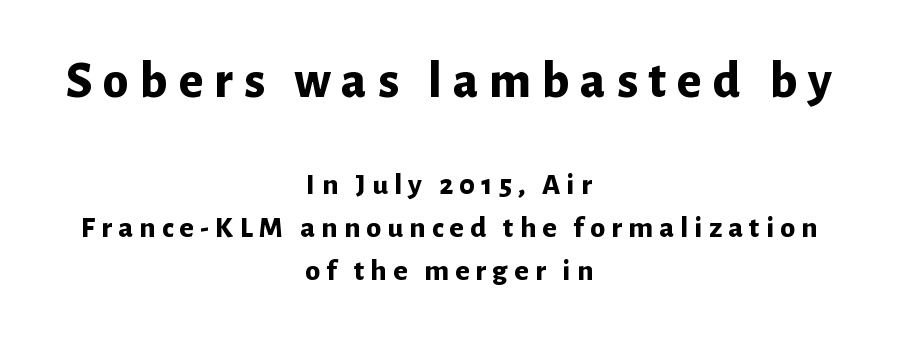
{"serif": "no", "italic": "no", "bold": "yes", "weight": "bold", "width": "normal", "stroke_contrast": "low", "x_height": "medium", "monospaced": "no", "underline": "no", "align": "center", "line_spacing": "normal", "line_spacing_ratio": 1.42, "letter_spacing": "wide", "letter_spacing_em": 0.21, "larger_block": "first", "size_ratio": 1.73, "glyph_px": 52}
